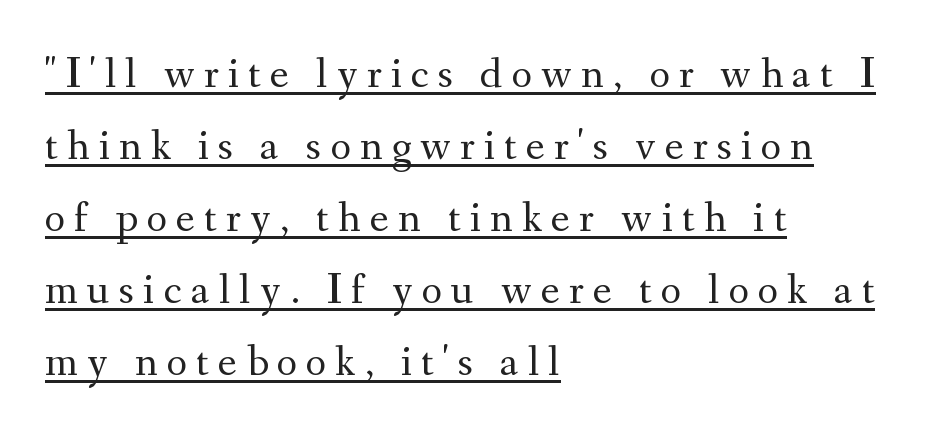
Q: Is the text bold? A: No.
Q: Is the text italic (slanted)? A: No, it is upright.
Q: Is the typeface a serif or a sans-serif typeface? A: Serif.
Q: Is the text underlined? A: Yes.
Q: How is the paragraph aligned? A: Left-aligned.
Q: Is the spacing between letters normal or unusually wide? A: Unusually wide.
Q: Is the spacing between lines tight, normal or loose? A: Normal.
Q: Width (condensed, normal, or wide)? A: Normal.
Q: Stroke contrast? A: Medium.
Q: x-height? A: Small.
Q: Monospaced? A: No.
